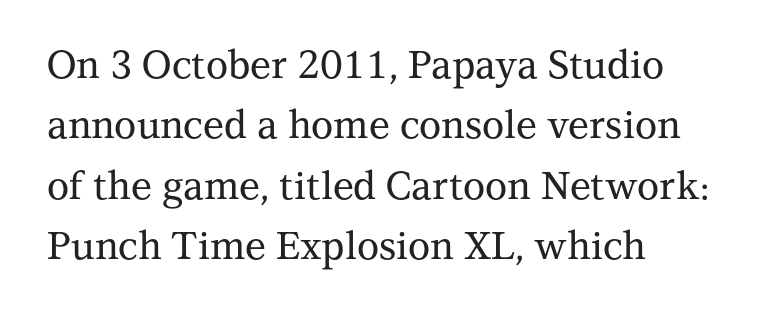
Vertical spacing — default. A typesetter would label this face a serif. The letters advance in unequal steps, a hallmark of proportional type. The space directly below the letters is spotless. Is there any slant? The stems are plumb. In terms of letterspacing, this is plain default setting.
